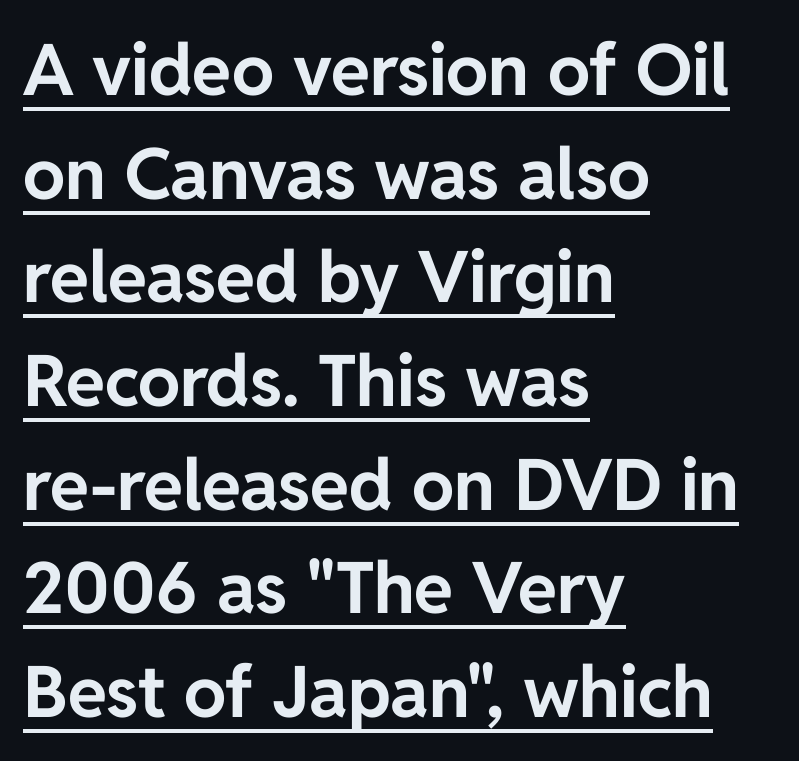
{"serif": "no", "italic": "no", "bold": "yes", "weight": "bold", "width": "normal", "stroke_contrast": "low", "x_height": "medium", "monospaced": "no", "underline": "yes", "align": "left", "line_spacing": "normal", "line_spacing_ratio": 1.46, "letter_spacing": "normal", "letter_spacing_em": 0.0, "glyph_px": 71}
